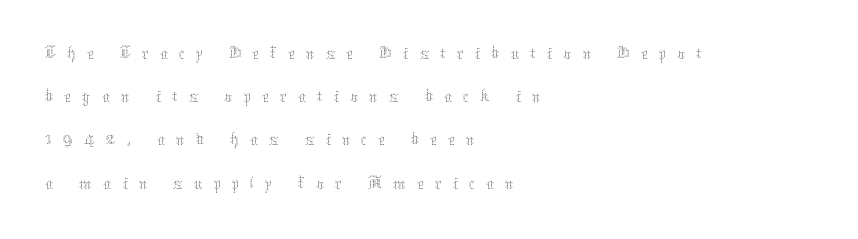
The image shows 40 px thin type, upright; set left-aligned, tight line spacing (1.08x), unusually wide letter spacing (+0.27 em), not underlined; medium stroke contrast and a medium x-height.
